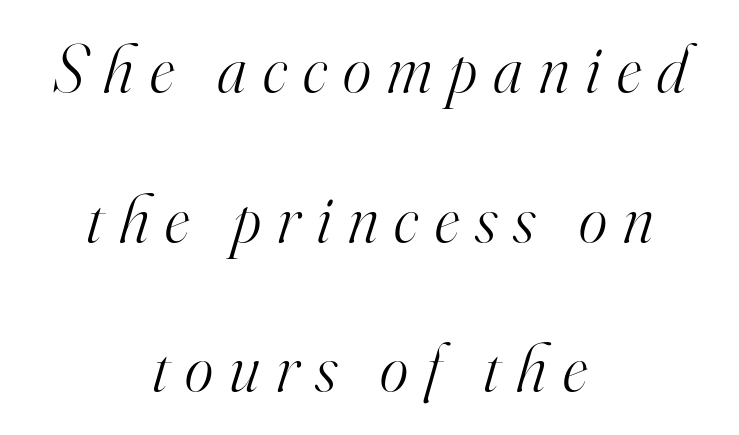
{"serif": "yes", "italic": "yes", "lean": "right", "slant_degrees": 16, "bold": "no", "weight": "light", "width": "normal", "stroke_contrast": "high", "x_height": "small", "monospaced": "no", "underline": "no", "align": "center", "line_spacing": "loose", "line_spacing_ratio": 2.2, "letter_spacing": "wide", "letter_spacing_em": 0.24, "glyph_px": 68}
